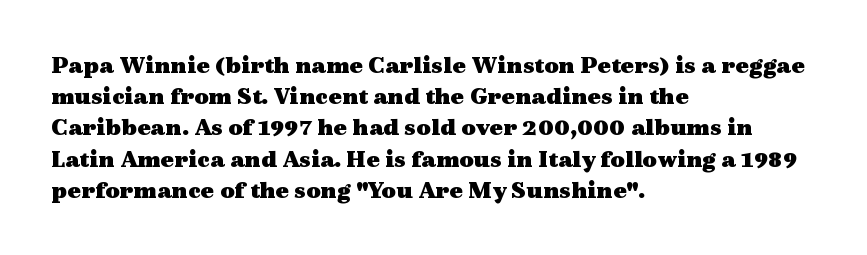
Caption: standard tracking, unaltered. Weight: bold. Line beginnings align vertically; line endings do not. The type sits square on the baseline with zero lean.
